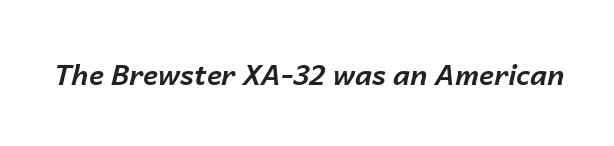
Q: Is the text bold? A: Yes.
Q: Is the text italic (slanted)? A: Yes, it leans right by about 14 degrees.
Q: Is the text underlined? A: No.
Q: Is the spacing between letters normal or unusually wide? A: Normal.
Q: Width (condensed, normal, or wide)? A: Normal.
Q: Stroke contrast? A: Low.
Q: x-height? A: Medium.
Q: Monospaced? A: No.
